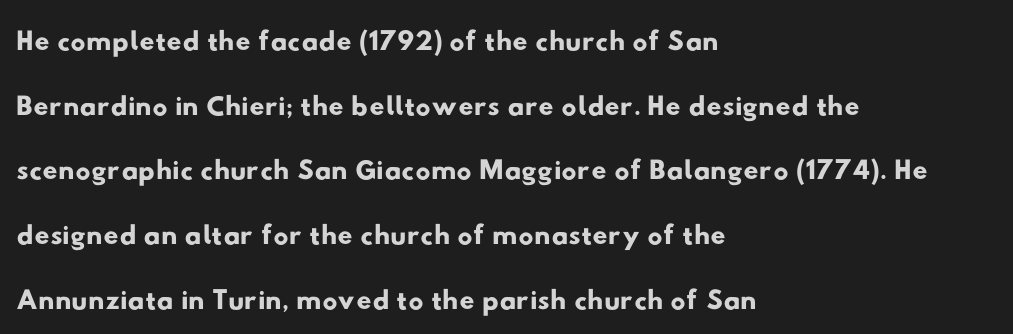
Q: Is the typeface a serif or a sans-serif typeface? A: Sans-serif.
Q: Is the text underlined? A: No.
Q: How is the paragraph aligned? A: Left-aligned.
Q: Is the spacing between letters normal or unusually wide? A: Normal.
Q: Is the spacing between lines tight, normal or loose? A: Normal.
Q: Width (condensed, normal, or wide)? A: Wide.
Q: Stroke contrast? A: Low.
Q: x-height? A: Small.
Q: Monospaced? A: No.
